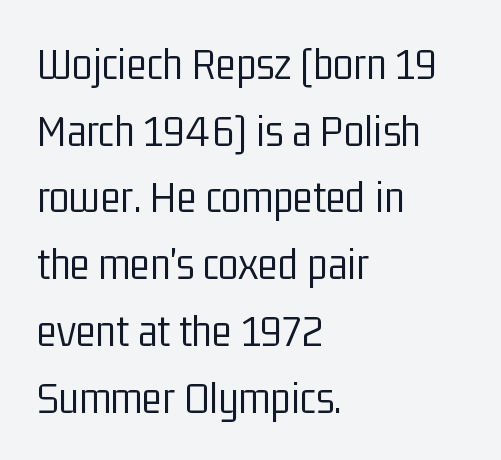
The image shows 47 px light, condensed sans-serif type, upright; set left-aligned, normal line spacing (1.42x), normal letter spacing, not underlined; low stroke contrast and a medium x-height.
